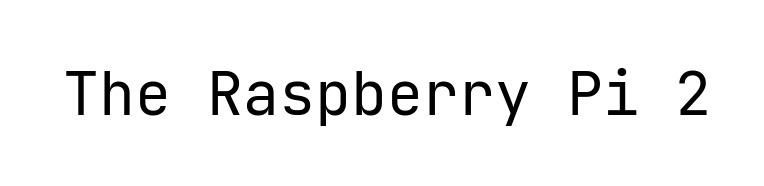
The image shows 60 px regular-weight sans-serif type, upright; set normal letter spacing, not underlined; low stroke contrast and a medium x-height.
